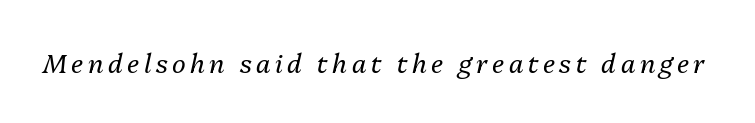
Q: Is the text bold? A: No.
Q: Is the text italic (slanted)? A: Yes, it leans right by about 13 degrees.
Q: Is the text underlined? A: No.
